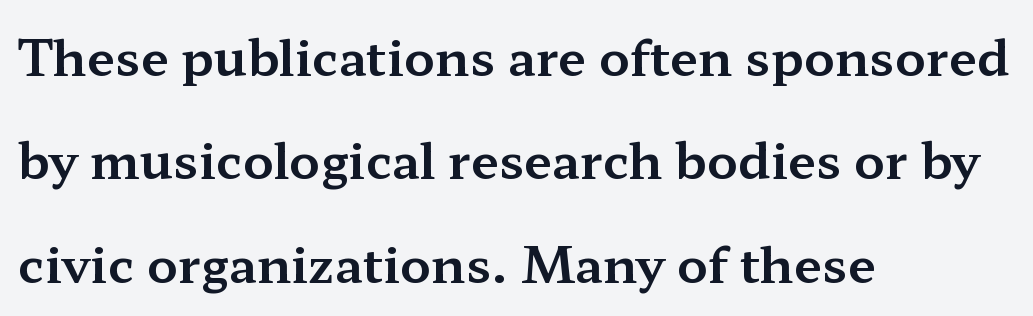
Q: Is the text italic (slanted)? A: No, it is upright.
Q: Is the typeface a serif or a sans-serif typeface? A: Serif.
Q: Is the text underlined? A: No.
Q: How is the paragraph aligned? A: Left-aligned.
Q: Is the spacing between letters normal or unusually wide? A: Normal.
Q: Is the spacing between lines tight, normal or loose? A: Loose.
Q: Width (condensed, normal, or wide)? A: Wide.
Q: Stroke contrast? A: Medium.
Q: x-height? A: Medium.
Q: Monospaced? A: No.
